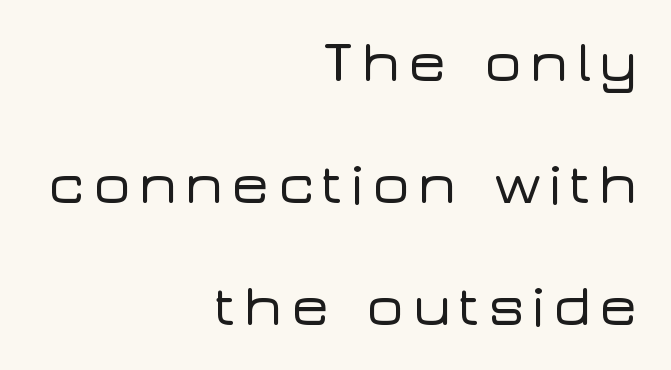
Beneath every word, the page is bare. Reading down the block, your eye finds every line finishing at a fixed right position. Note the varied advance widths — an 'i' is clearly narrower than an 'm'. No feet cap the strokes, marking this as sans-serif type.
